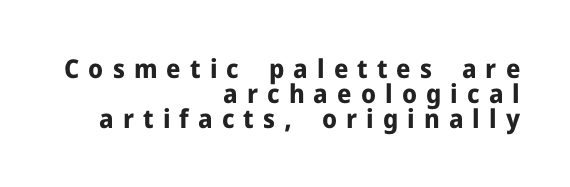
Inter-character spacing is expanded well beyond the font's built-in metrics. If you drew a ruler down the right edge, every line would touch it. The rendering uses a bold face; every stroke is thick and dark. Descender tails drop into unmarked territory. Upright lettering throughout. Successive baselines arrive quickly, one right under another.
